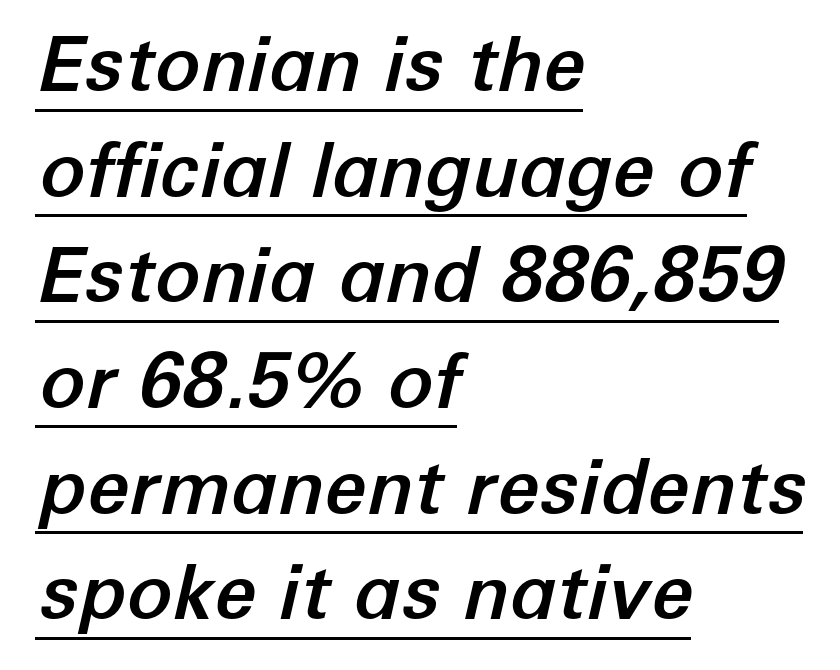
The image shows 76 px text type, italic (leaning right); set left-aligned, normal line spacing (1.39x), normal letter spacing, underlined; low stroke contrast and a medium x-height.
